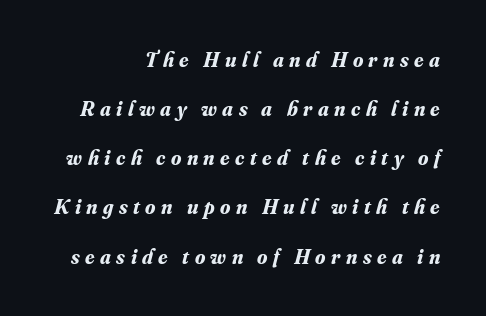
The ragged edge is on the left, which tells us the setting is flush right. Underlining? Definitely not there. Widely set lines give the paragraph a tall, airy silhouette. Stroke thickness is high; the sample reads as a true bold. The face used here is rendered with a markedly widened letterfit.
